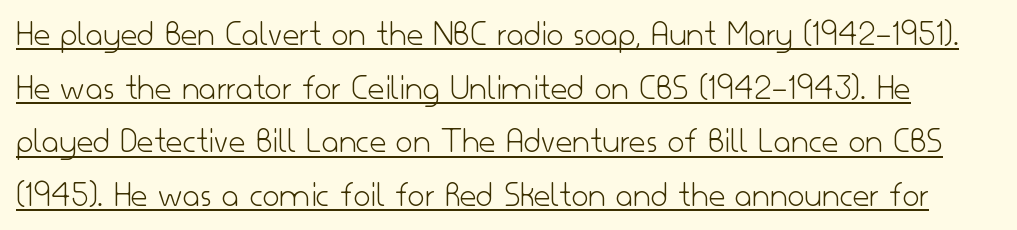
The image shows 37 px light sans-serif type, upright; set normal line spacing (1.45x), normal letter spacing, underlined; low stroke contrast and a small x-height.
